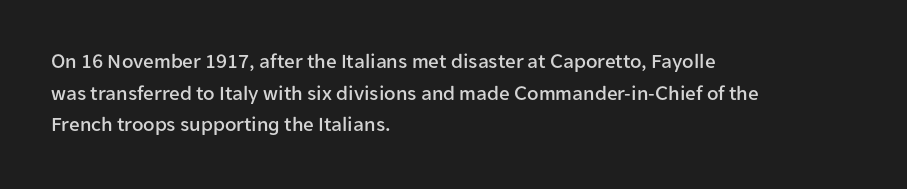
Q: Is the text italic (slanted)? A: No, it is upright.
Q: Is the text underlined? A: No.
Q: How is the paragraph aligned? A: Left-aligned.
Q: Is the spacing between letters normal or unusually wide? A: Normal.
Q: Is the spacing between lines tight, normal or loose? A: Normal.
